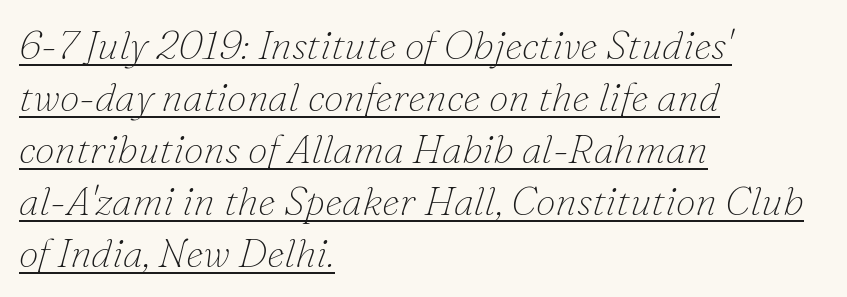
The image shows 40 px thin serif type, italic (leaning right); set left-aligned, normal line spacing (1.3x), normal letter spacing, underlined; low stroke contrast and a small x-height.
